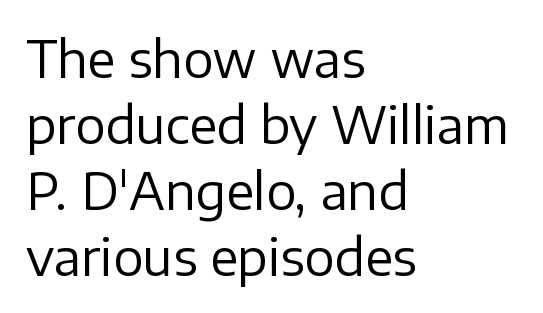
Q: Is the text bold? A: No.
Q: Is the text italic (slanted)? A: No, it is upright.
Q: Is the typeface a serif or a sans-serif typeface? A: Sans-serif.
Q: Is the text underlined? A: No.
Q: How is the paragraph aligned? A: Left-aligned.
Q: Is the spacing between letters normal or unusually wide? A: Normal.
Q: Is the spacing between lines tight, normal or loose? A: Normal.
Q: Width (condensed, normal, or wide)? A: Normal.
Q: Stroke contrast? A: Low.
Q: x-height? A: Medium.
Q: Monospaced? A: No.
